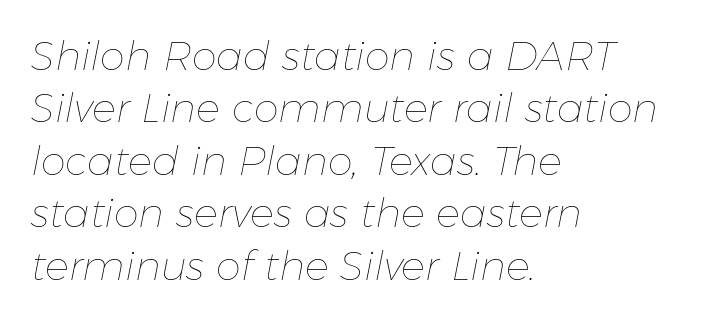
Caption: face not bold, strokes unweighted. The face used here is rendered with its standard letterfit. Honestly, there is no underline to notice here at all. All the whitespace from short lines collects on the right. Does the leading feel generous? No, just average. Slanted lettering throughout.
